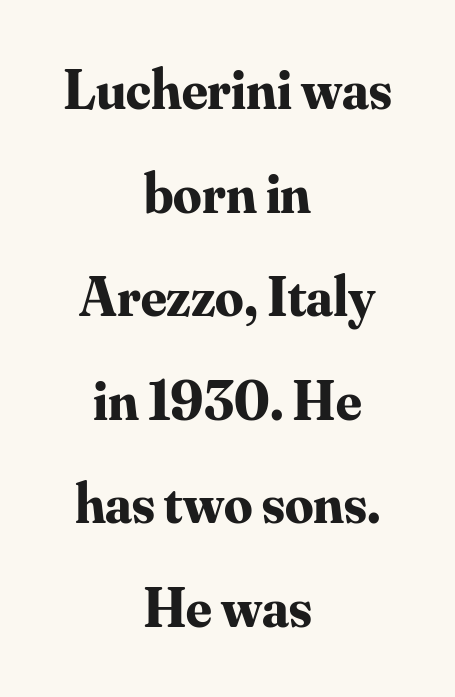
Posture: vertical. The rendering uses natural spacing where letterforms have individual widths. Tracking value appears to be zero — textbook default spacing. Does the weight exceed regular? Yes, all the way to bold. Just letters on the line, the space beneath them empty. Examine the stroke ends and you'll spot serifs.
